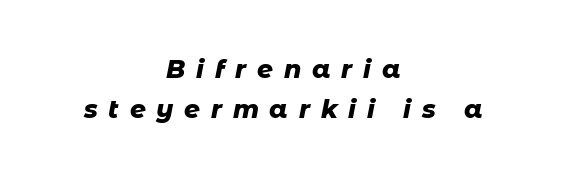
Q: Is the text bold? A: Yes.
Q: Is the text italic (slanted)? A: Yes, it leans right by about 11 degrees.
Q: Is the text underlined? A: No.
Q: How is the paragraph aligned? A: Centered.
Q: Is the spacing between letters normal or unusually wide? A: Unusually wide.
Q: Is the spacing between lines tight, normal or loose? A: Normal.
